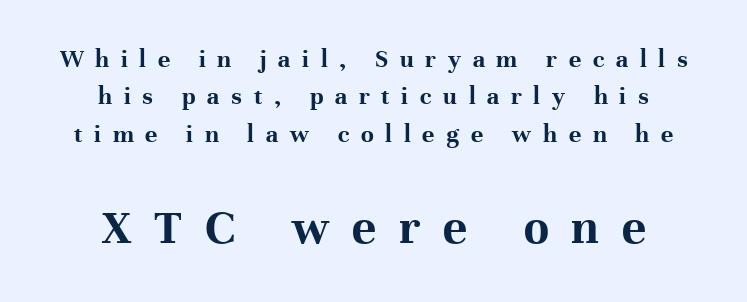
The image shows 51 px bold serif type, upright; set centered, normal line spacing (1.44x), unusually wide letter spacing (+0.45 em), not underlined; the second (bottom) block is 1.96x larger; high stroke contrast and a medium x-height.
